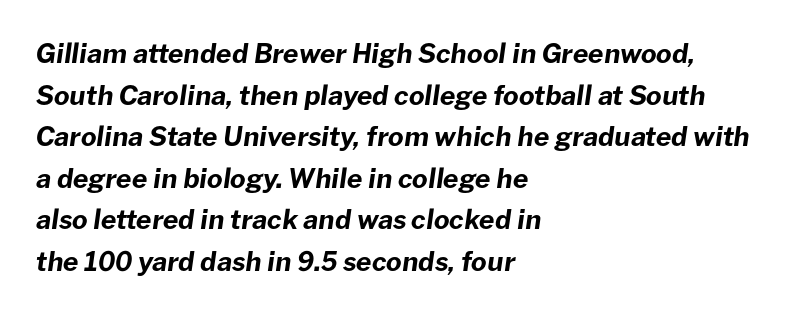
Q: Is the text bold? A: Yes.
Q: Is the text italic (slanted)? A: Yes, it leans right by about 8 degrees.
Q: Is the text underlined? A: No.
Q: How is the paragraph aligned? A: Left-aligned.
Q: Is the spacing between letters normal or unusually wide? A: Normal.
Q: Is the spacing between lines tight, normal or loose? A: Normal.
